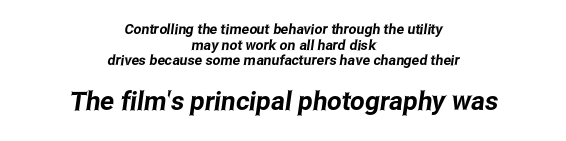
Q: Is the text underlined? A: No.
Q: How is the paragraph aligned? A: Centered.
Q: Is the spacing between letters normal or unusually wide? A: Normal.
Q: Is the spacing between lines tight, normal or loose? A: Tight.
Q: Which block of text is set in a larger size, the first (top) or the second (bottom)? A: The second (bottom) one.
